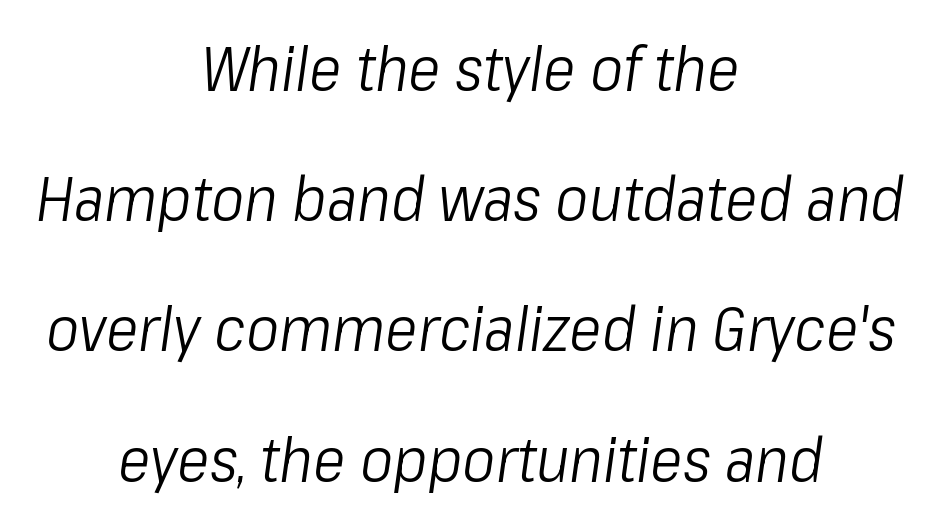
{"italic": "yes", "lean": "right", "slant_degrees": 8, "bold": "no", "weight": "light", "width": "condensed", "stroke_contrast": "low", "x_height": "medium", "monospaced": "no", "underline": "no", "align": "center", "line_spacing": "loose", "line_spacing_ratio": 2.1, "letter_spacing": "normal", "letter_spacing_em": 0.0, "glyph_px": 62}
